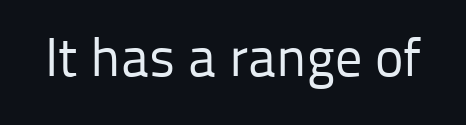
{"serif": "no", "italic": "no", "bold": "no", "weight": "regular", "width": "normal", "stroke_contrast": "low", "x_height": "medium", "monospaced": "no", "underline": "no", "letter_spacing": "normal", "letter_spacing_em": 0.0, "glyph_px": 54}
